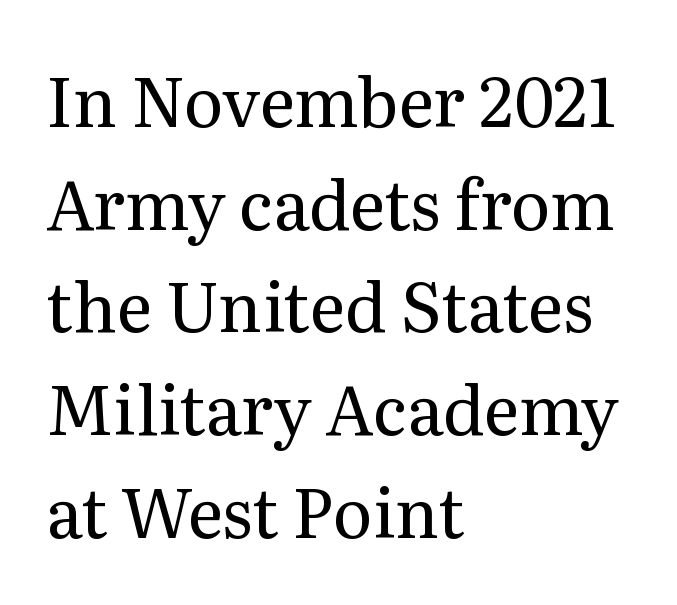
{"serif": "yes", "italic": "no", "bold": "no", "weight": "regular", "width": "normal", "stroke_contrast": "medium", "x_height": "medium", "monospaced": "no", "underline": "no", "align": "left", "line_spacing": "normal", "line_spacing_ratio": 1.51, "letter_spacing": "normal", "letter_spacing_em": 0.0, "glyph_px": 68}
